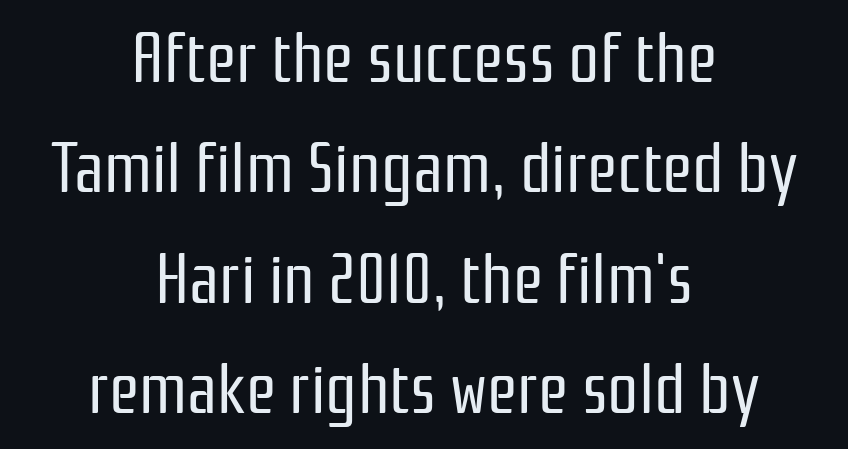
This rendering uses center alignment, leaving both contours irregular but symmetric. The face used here is proportionally spaced, like ordinary book or web type. A normal amount of white space separates one row of letters from the next. This rendering features lettering with no underline.
